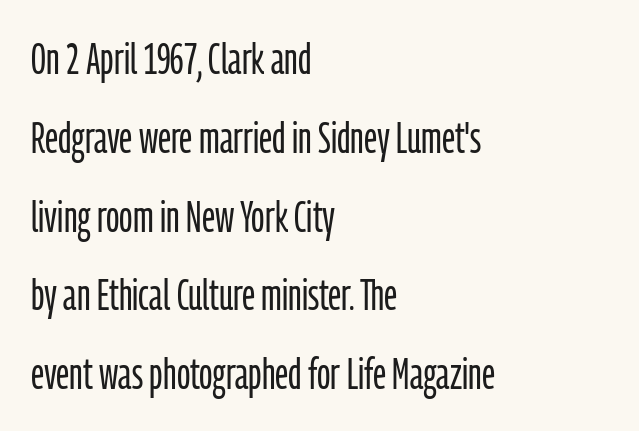
Do the characters align in a grid? No, the font is proportional. Is the type heavy? It reads as light-to-regular instead. Tall strokes in this sample are plumb rather than angled. Nobody drew a line under any word here. The gaps between neighbouring characters are ordinary and unremarkable.
